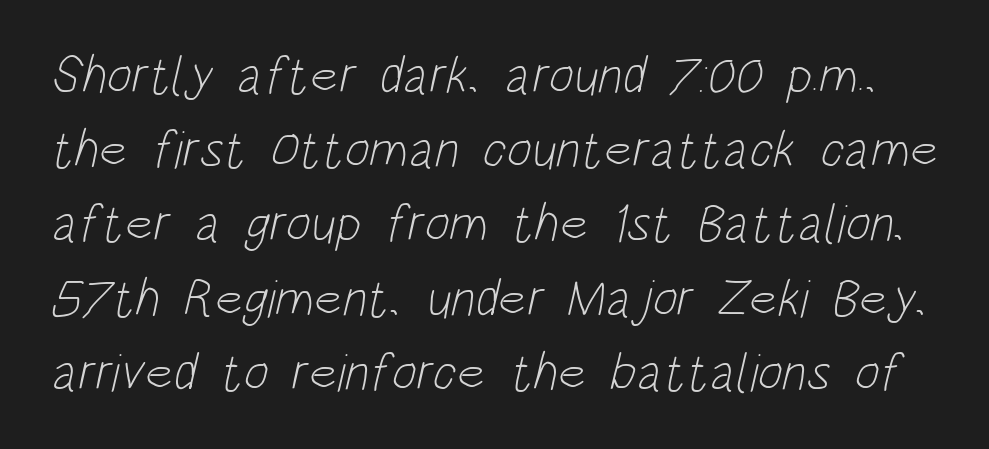
{"serif": "no", "bold": "no", "weight": "light", "width": "condensed", "stroke_contrast": "low", "x_height": "large", "monospaced": "no", "underline": "no", "line_spacing": "normal", "line_spacing_ratio": 1.4, "letter_spacing": "normal", "letter_spacing_em": 0.0, "glyph_px": 53}
